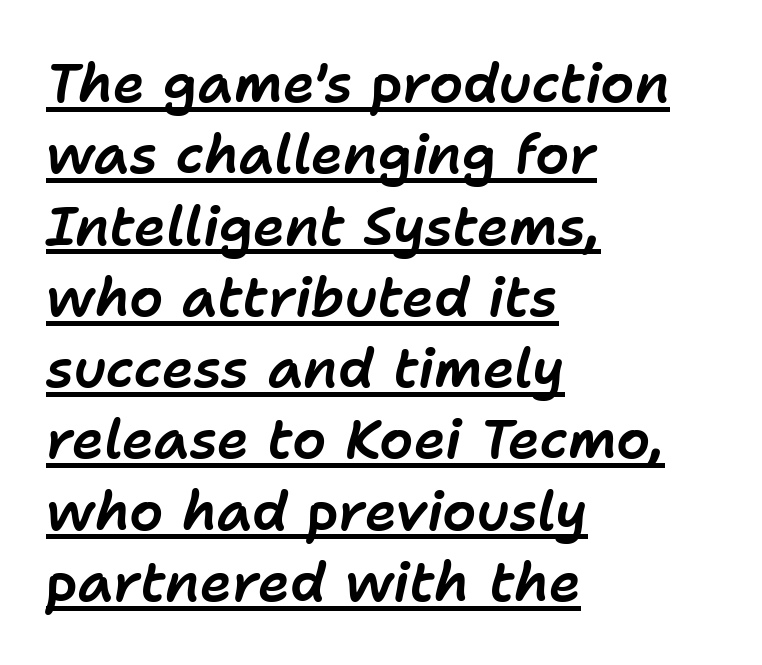
The image shows 54 px text type, italic (leaning right); set left-aligned, normal line spacing (1.32x), normal letter spacing, underlined; low stroke contrast and a medium x-height.
